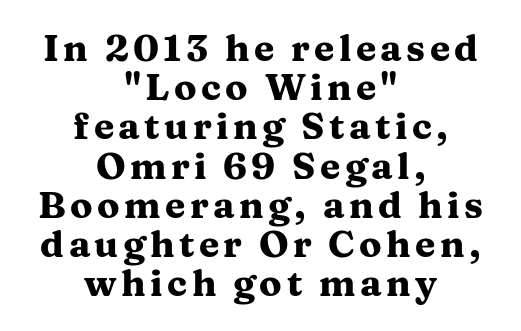
{"serif": "yes", "italic": "no", "bold": "yes", "weight": "heavy", "width": "wide", "stroke_contrast": "medium", "x_height": "medium", "monospaced": "no", "underline": "no", "align": "center", "line_spacing": "tight", "line_spacing_ratio": 1.06, "glyph_px": 37}
